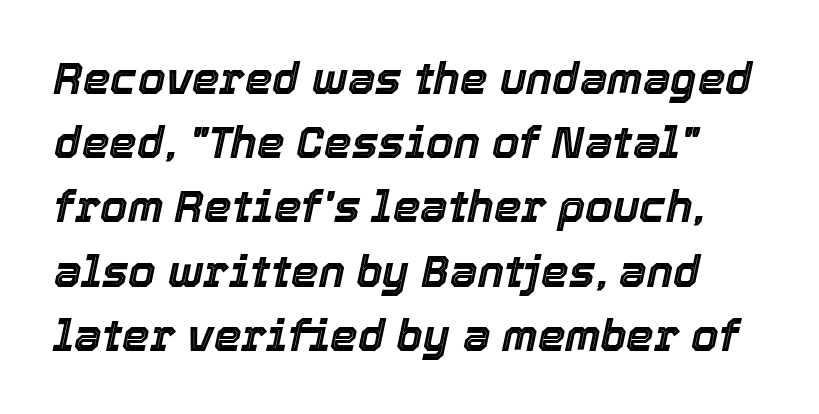
The image shows 44 px text type, italic (leaning right); set normal line spacing (1.46x), normal letter spacing, not underlined; a medium x-height.
